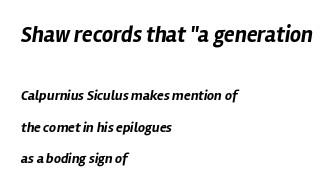
There is no visible air inserted between adjacent glyphs. The lines are quadded left. Rows of type keep a wide berth in the vertical direction. Does the bottom block carry the larger type? No, the top block does.
